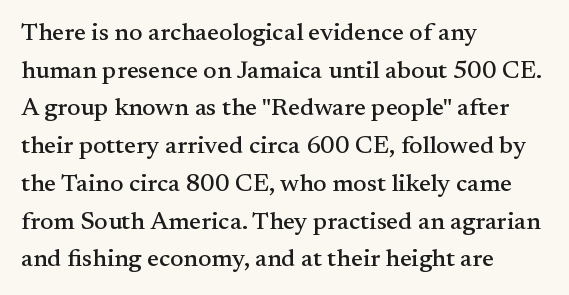
Q: Is the text italic (slanted)? A: No, it is upright.
Q: Is the text underlined? A: No.
Q: How is the paragraph aligned? A: Left-aligned.
Q: Is the spacing between letters normal or unusually wide? A: Normal.
Q: Is the spacing between lines tight, normal or loose? A: Normal.
